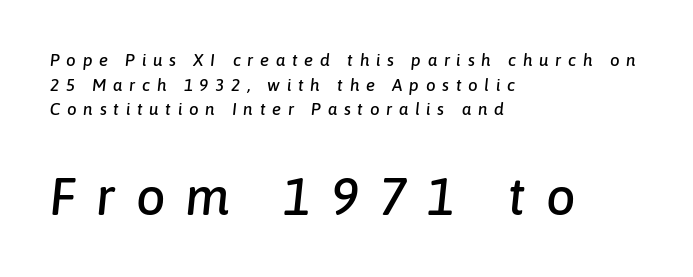
Tracking value appears strongly positive — letters spread wide. Note: smaller setting up top, larger setting below. The paragraph has a hard left edge and a soft right edge. When letters slant like this, we call the style italic. Leading: standard. The area under the type is left untouched.
